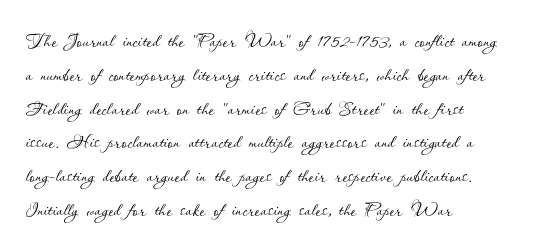
{"bold": "no", "underline": "no", "align": "left", "line_spacing": "normal", "line_spacing_ratio": 1.3, "letter_spacing": "normal", "letter_spacing_em": 0.0, "glyph_px": 26}
